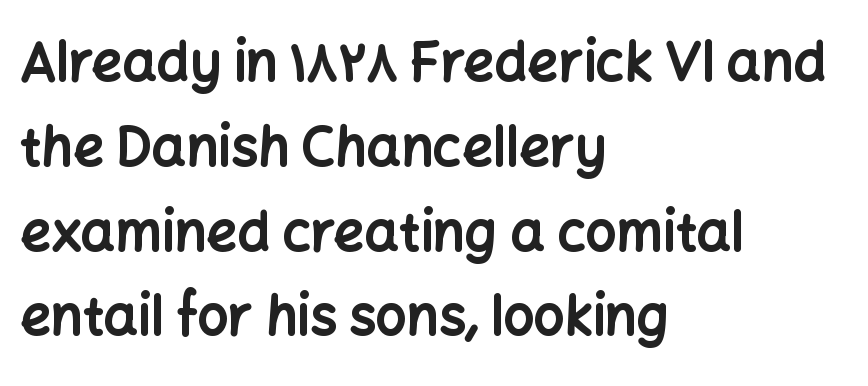
Q: Is the text bold? A: Yes.
Q: Is the text italic (slanted)? A: No, it is upright.
Q: Is the typeface a serif or a sans-serif typeface? A: Sans-serif.
Q: Is the text underlined? A: No.
Q: How is the paragraph aligned? A: Left-aligned.
Q: Is the spacing between letters normal or unusually wide? A: Normal.
Q: Is the spacing between lines tight, normal or loose? A: Normal.
Q: Width (condensed, normal, or wide)? A: Normal.
Q: Stroke contrast? A: Low.
Q: x-height? A: Medium.
Q: Monospaced? A: No.
